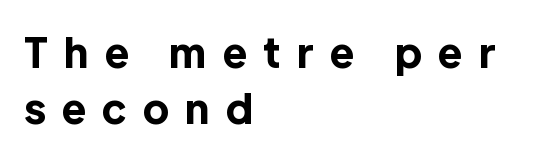
Q: Is the text bold? A: Yes.
Q: Is the text italic (slanted)? A: No, it is upright.
Q: Is the typeface a serif or a sans-serif typeface? A: Sans-serif.
Q: Is the text underlined? A: No.
Q: How is the paragraph aligned? A: Left-aligned.
Q: Is the spacing between letters normal or unusually wide? A: Unusually wide.
Q: Is the spacing between lines tight, normal or loose? A: Normal.
Q: Width (condensed, normal, or wide)? A: Normal.
Q: x-height? A: Medium.
Q: Monospaced? A: No.
